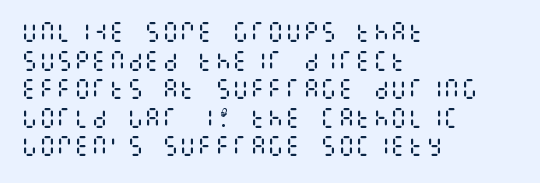
Q: Is the text bold? A: No.
Q: Is the text italic (slanted)? A: No, it is upright.
Q: Is the text underlined? A: No.
Q: How is the paragraph aligned? A: Left-aligned.
Q: Is the spacing between letters normal or unusually wide? A: Normal.
Q: Is the spacing between lines tight, normal or loose? A: Normal.
